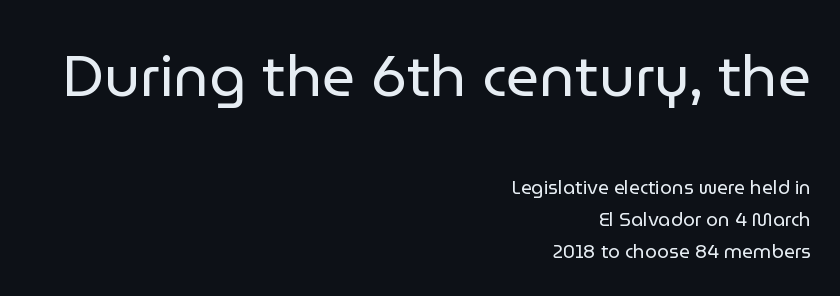
The image shows 58 px regular-weight sans-serif type, upright; set right-aligned, normal line spacing (1.67x), normal letter spacing, not underlined; the first (top) block is 3.05x larger; low stroke contrast and a medium x-height.
